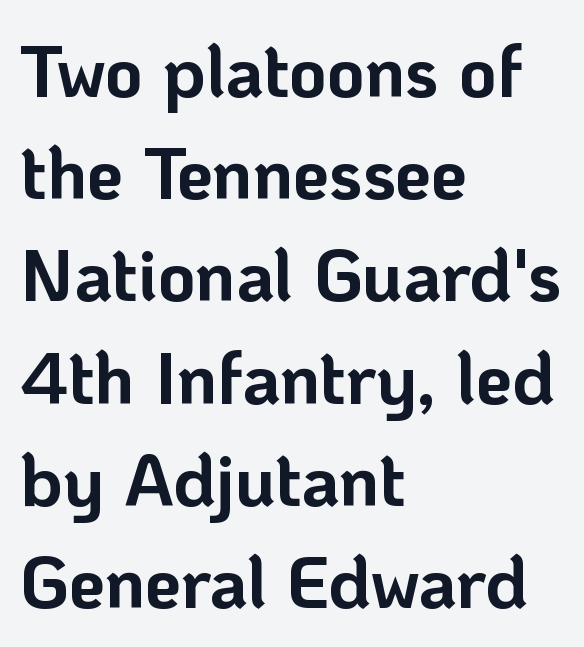
The image shows 73 px bold sans-serif type, upright; set left-aligned, normal line spacing (1.4x), normal letter spacing, not underlined; low stroke contrast and a medium x-height.
